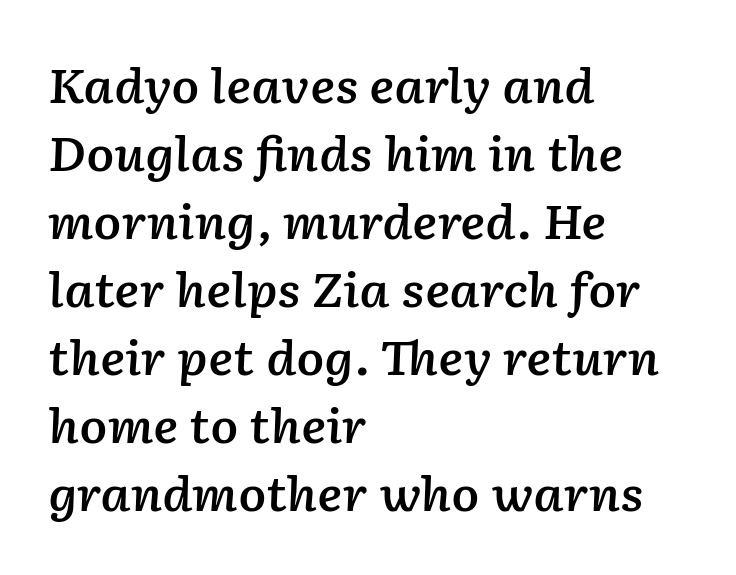
Q: Is the text bold? A: Semi-bold.
Q: Is the text italic (slanted)? A: Yes, it leans right by about 2 degrees.
Q: Is the text underlined? A: No.
Q: How is the paragraph aligned? A: Left-aligned.
Q: Is the spacing between letters normal or unusually wide? A: Normal.
Q: Is the spacing between lines tight, normal or loose? A: Normal.
Q: Width (condensed, normal, or wide)? A: Normal.
Q: Stroke contrast? A: Low.
Q: x-height? A: Medium.
Q: Monospaced? A: No.
